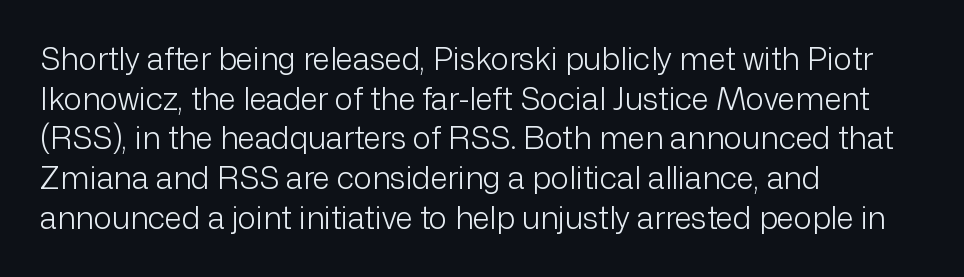
The image shows 31 px light sans-serif type, upright; set left-aligned, normal line spacing (1.28x), normal letter spacing, not underlined; low stroke contrast and a medium x-height.
